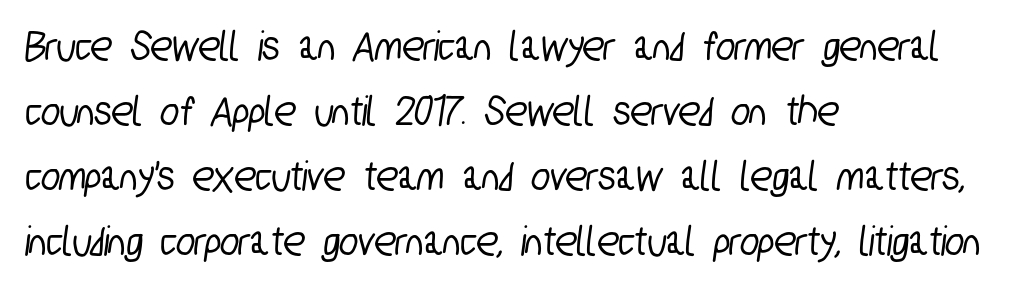
The image shows 44 px condensed sans-serif type; set left-aligned, normal line spacing (1.48x), normal letter spacing, not underlined; low stroke contrast and a medium x-height.
